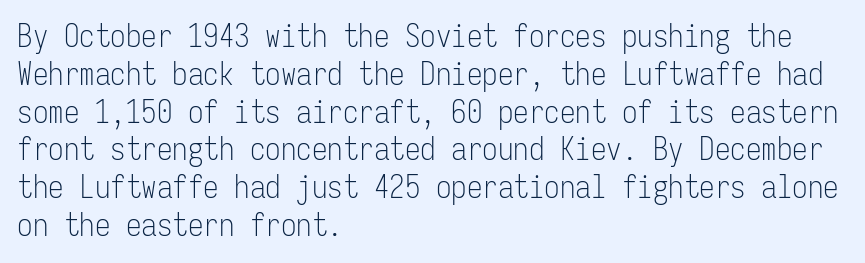
Q: Is the text bold? A: No.
Q: Is the text italic (slanted)? A: No, it is upright.
Q: Is the typeface a serif or a sans-serif typeface? A: Sans-serif.
Q: Is the text underlined? A: No.
Q: How is the paragraph aligned? A: Left-aligned.
Q: Is the spacing between letters normal or unusually wide? A: Normal.
Q: Width (condensed, normal, or wide)? A: Condensed.
Q: Stroke contrast? A: Low.
Q: x-height? A: Medium.
Q: Monospaced? A: Yes.
